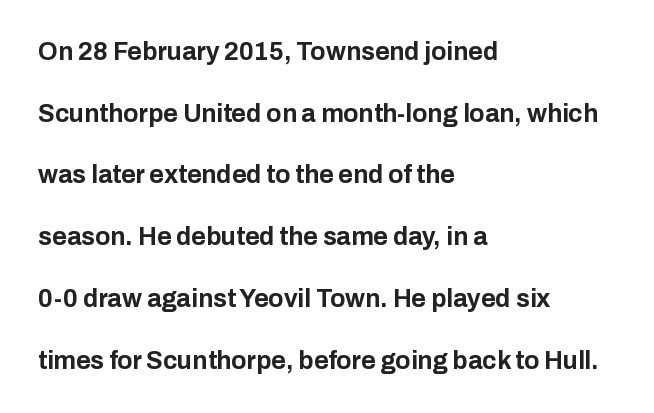
The image shows 25 px bold type, upright; set left-aligned, loose line spacing (2.47x), normal letter spacing, not underlined.
